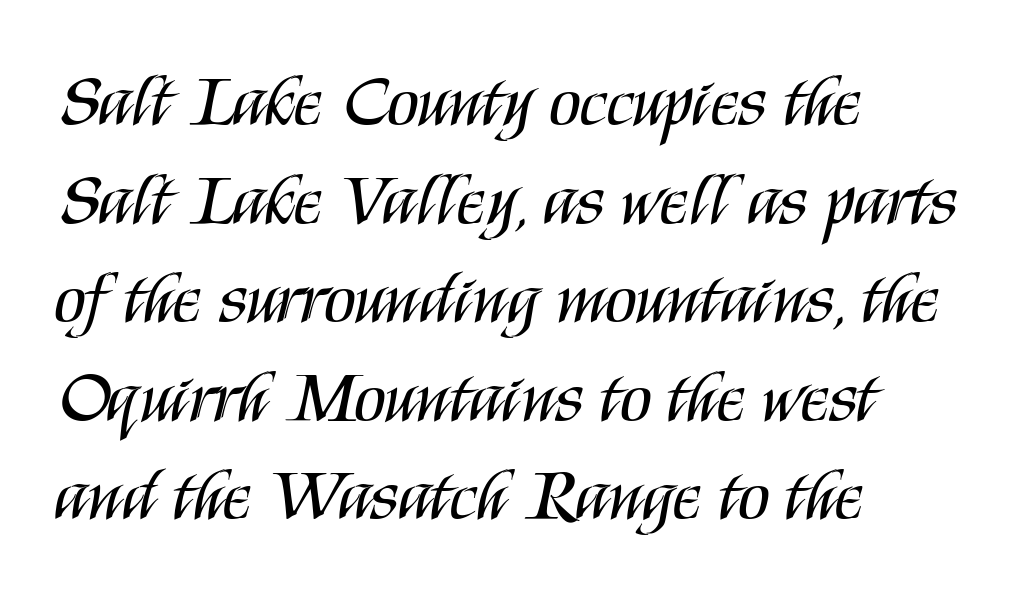
Q: Is the text bold? A: No.
Q: Is the text italic (slanted)? A: Yes.
Q: Is the typeface a serif or a sans-serif typeface? A: Sans-serif.
Q: Is the text underlined? A: No.
Q: How is the paragraph aligned? A: Left-aligned.
Q: Is the spacing between letters normal or unusually wide? A: Normal.
Q: Is the spacing between lines tight, normal or loose? A: Normal.
Q: Width (condensed, normal, or wide)? A: Condensed.
Q: Stroke contrast? A: Medium.
Q: x-height? A: Large.
Q: Monospaced? A: No.
